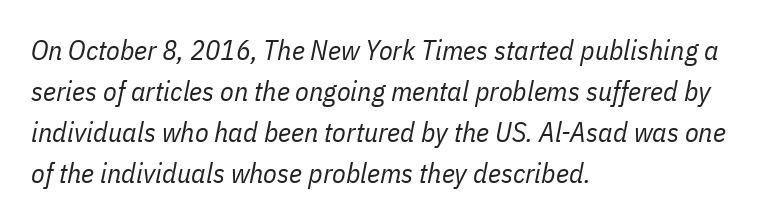
{"italic": "yes", "lean": "right", "slant_degrees": 11, "bold": "no", "weight": "regular", "width": "condensed", "stroke_contrast": "low", "x_height": "medium", "monospaced": "no", "underline": "no", "align": "left", "line_spacing": "normal", "line_spacing_ratio": 1.46, "letter_spacing": "normal", "letter_spacing_em": 0.0, "glyph_px": 28}
